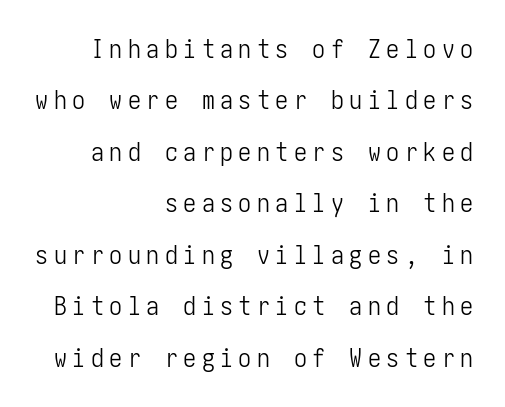
{"italic": "no", "bold": "no", "underline": "no", "align": "right", "line_spacing": "loose", "line_spacing_ratio": 1.98, "letter_spacing": "wide", "letter_spacing_em": 0.21, "glyph_px": 26}
